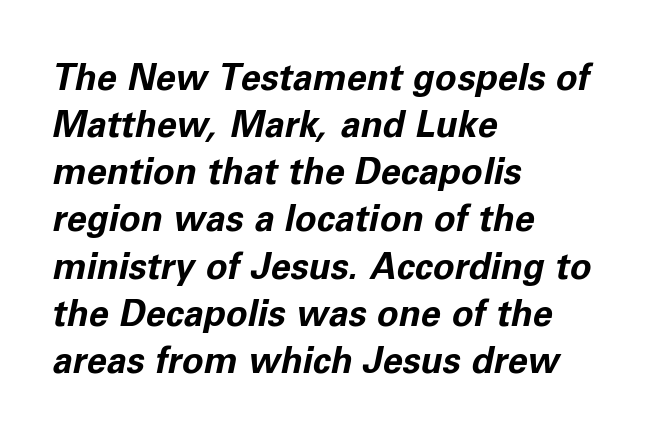
The image shows 36 px bold type, italic (leaning right); set left-aligned, normal line spacing (1.31x), normal letter spacing, not underlined; low stroke contrast and a medium x-height.
